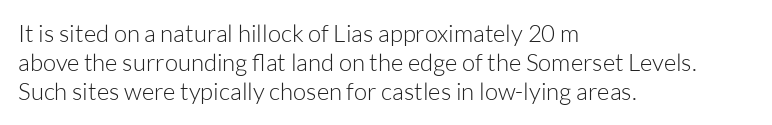
{"italic": "no", "bold": "no", "underline": "no", "align": "left", "line_spacing_ratio": 1.21, "letter_spacing": "normal", "letter_spacing_em": 0.0, "glyph_px": 24}
